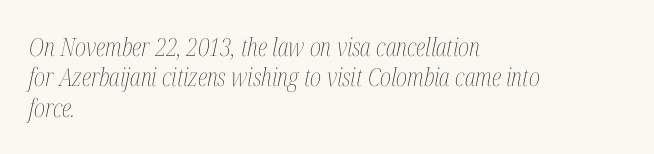
Style check: oblique. The specimen omits any rule beneath the text block's lines. On a weight scale, this lands at 450 or below. The compositor pushed each line to the left boundary.
